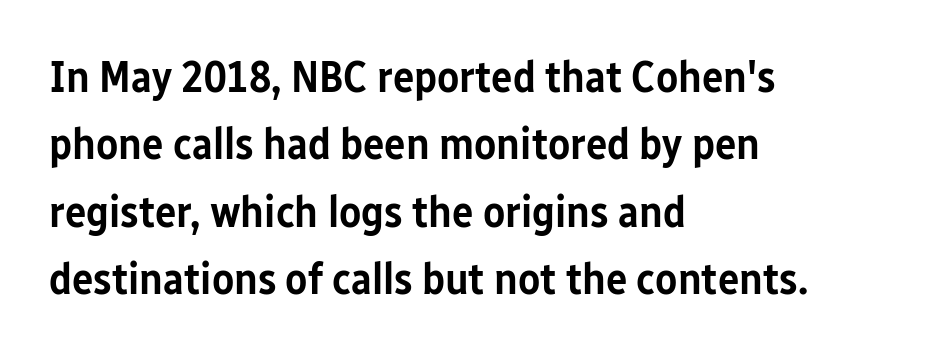
Q: Is the text bold? A: Semi-bold.
Q: Is the text italic (slanted)? A: No, it is upright.
Q: Is the typeface a serif or a sans-serif typeface? A: Sans-serif.
Q: Is the text underlined? A: No.
Q: How is the paragraph aligned? A: Left-aligned.
Q: Is the spacing between letters normal or unusually wide? A: Normal.
Q: Is the spacing between lines tight, normal or loose? A: Normal.
Q: Width (condensed, normal, or wide)? A: Condensed.
Q: Stroke contrast? A: Low.
Q: x-height? A: Medium.
Q: Monospaced? A: No.
